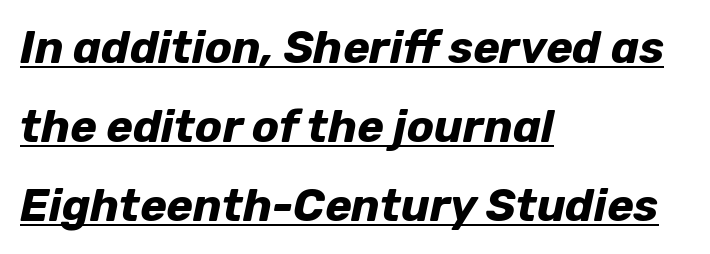
The image shows 45 px bold type, italic (leaning right); set left-aligned, line spacing 1.76x, normal letter spacing, underlined; low stroke contrast and a medium x-height.
